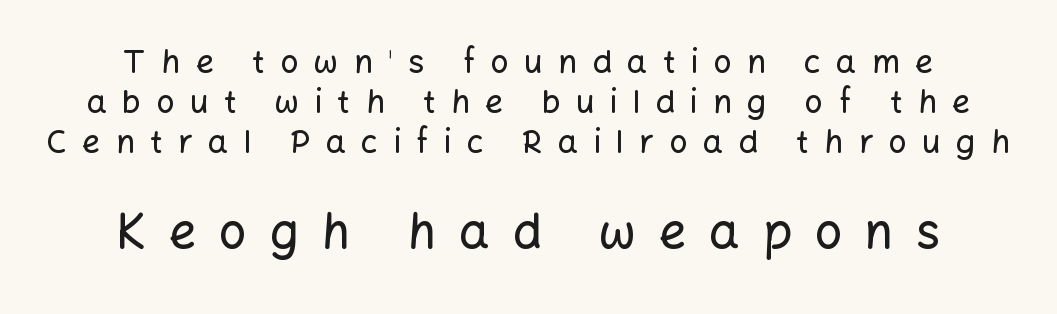
Q: Is the text italic (slanted)? A: No, it is upright.
Q: Is the typeface a serif or a sans-serif typeface? A: Sans-serif.
Q: Is the text underlined? A: No.
Q: How is the paragraph aligned? A: Centered.
Q: Is the spacing between letters normal or unusually wide? A: Unusually wide.
Q: Is the spacing between lines tight, normal or loose? A: Normal.
Q: Which block of text is set in a larger size, the first (top) or the second (bottom)? A: The second (bottom) one.
Q: Width (condensed, normal, or wide)? A: Normal.
Q: Stroke contrast? A: Low.
Q: x-height? A: Medium.
Q: Monospaced? A: No.
